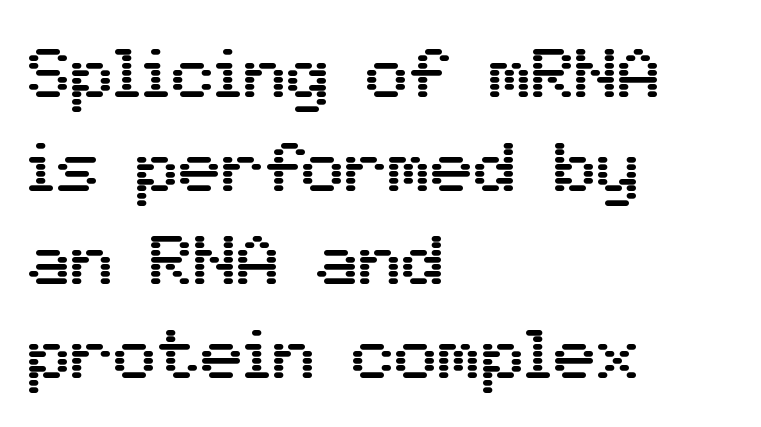
The space between consecutive lines is moderate. The gaps between neighbouring characters are ordinary and unremarkable. Anything drawn beneath the words? Only blank space. This rendering employs a face without finishing strokes, i.e., a sans-serif.
